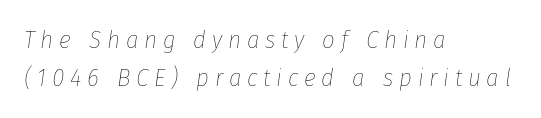
Q: Is the text bold? A: No.
Q: Is the text italic (slanted)? A: Yes, it leans right by about 8 degrees.
Q: Is the text underlined? A: No.
Q: How is the paragraph aligned? A: Left-aligned.
Q: Is the spacing between letters normal or unusually wide? A: Unusually wide.
Q: Is the spacing between lines tight, normal or loose? A: Normal.
